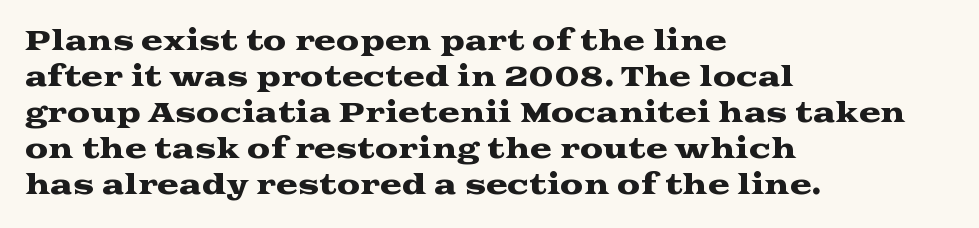
The image shows 26 px text type, upright; set left-aligned, normal line spacing (1.38x), normal letter spacing, not underlined.
